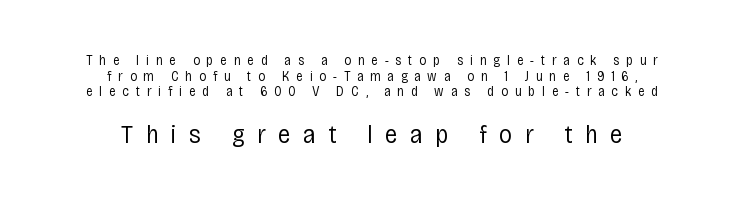
Q: Is the text bold? A: No.
Q: Is the text italic (slanted)? A: No, it is upright.
Q: Is the text underlined? A: No.
Q: How is the paragraph aligned? A: Centered.
Q: Is the spacing between letters normal or unusually wide? A: Unusually wide.
Q: Is the spacing between lines tight, normal or loose? A: Tight.
Q: Which block of text is set in a larger size, the first (top) or the second (bottom)? A: The second (bottom) one.
